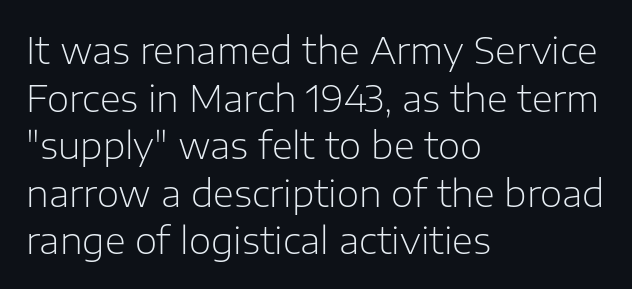
{"serif": "no", "italic": "no", "bold": "no", "weight": "light", "width": "normal", "stroke_contrast": "low", "x_height": "medium", "monospaced": "no", "underline": "no", "align": "left", "line_spacing": "normal", "line_spacing_ratio": 1.32, "letter_spacing": "normal", "letter_spacing_em": 0.0, "glyph_px": 36}
